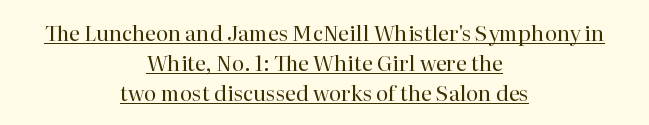
The image shows 21 px text type, upright; set centered, normal line spacing (1.44x), normal letter spacing, underlined.
